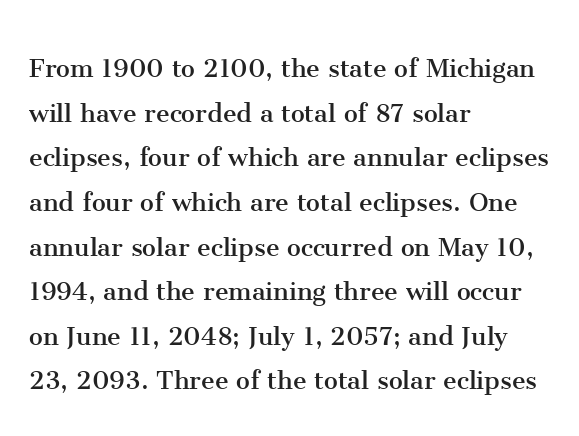
{"serif": "yes", "italic": "no", "bold": "no", "weight": "regular", "width": "normal", "stroke_contrast": "medium", "x_height": "medium", "monospaced": "no", "underline": "no", "align": "left", "line_spacing": "normal", "line_spacing_ratio": 1.44, "letter_spacing": "normal", "letter_spacing_em": 0.0, "glyph_px": 31}
